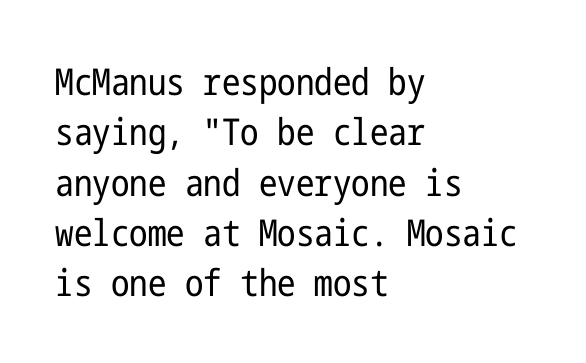
{"serif": "no", "italic": "no", "bold": "no", "weight": "regular", "width": "condensed", "stroke_contrast": "low", "x_height": "medium", "underline": "no", "align": "left", "line_spacing": "normal", "line_spacing_ratio": 1.36, "letter_spacing": "normal", "letter_spacing_em": 0.0, "glyph_px": 37}
